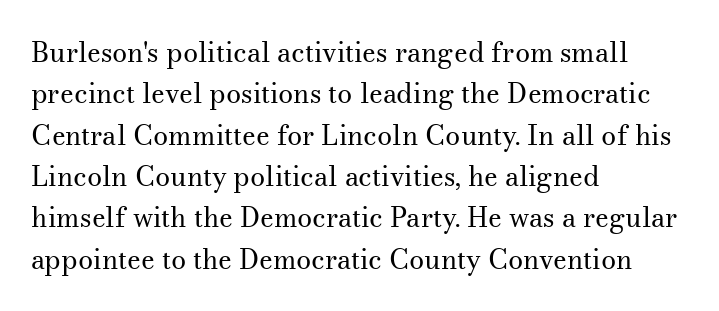
Q: Is the text bold? A: No.
Q: Is the text italic (slanted)? A: No, it is upright.
Q: Is the text underlined? A: No.
Q: How is the paragraph aligned? A: Left-aligned.
Q: Is the spacing between letters normal or unusually wide? A: Normal.
Q: Is the spacing between lines tight, normal or loose? A: Normal.
